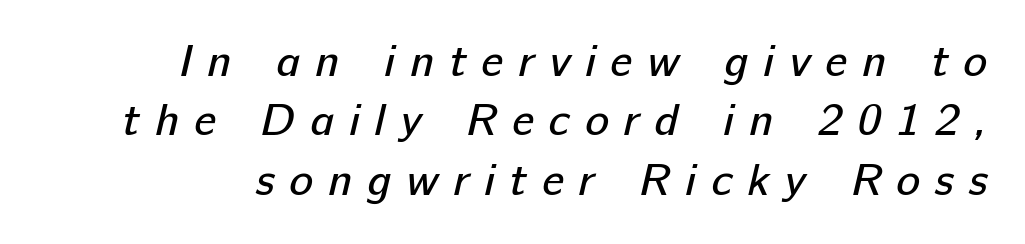
{"serif": "no", "bold": "no", "weight": "regular", "width": "normal", "stroke_contrast": "low", "x_height": "medium", "monospaced": "no", "underline": "no", "line_spacing": "normal", "line_spacing_ratio": 1.32, "letter_spacing": "wide", "letter_spacing_em": 0.33, "glyph_px": 45}
